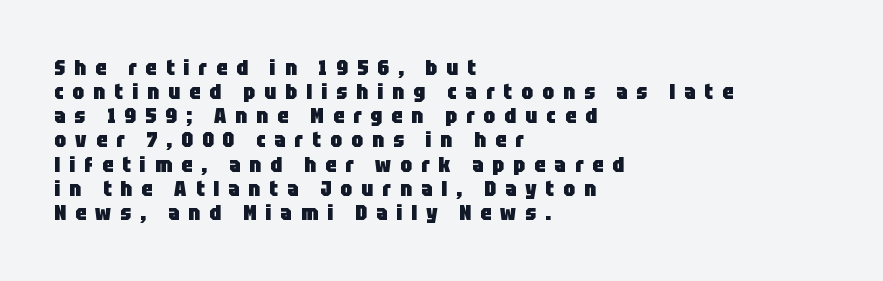
The image shows 21 px bold type, upright; set left-aligned, tight line spacing (1.15x), unusually wide letter spacing (+0.44 em), not underlined.
